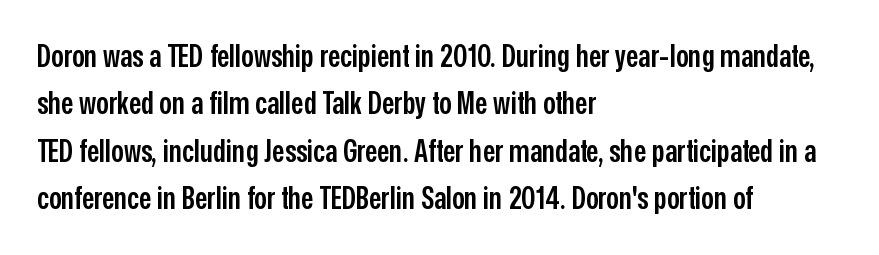
Q: Is the text bold? A: Semi-bold.
Q: Is the text italic (slanted)? A: No, it is upright.
Q: Is the typeface a serif or a sans-serif typeface? A: Sans-serif.
Q: Is the text underlined? A: No.
Q: How is the paragraph aligned? A: Left-aligned.
Q: Is the spacing between letters normal or unusually wide? A: Normal.
Q: Is the spacing between lines tight, normal or loose? A: Normal.
Q: Width (condensed, normal, or wide)? A: Condensed.
Q: Stroke contrast? A: Low.
Q: x-height? A: Medium.
Q: Monospaced? A: No.
